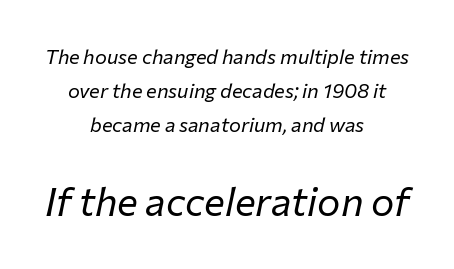
{"italic": "yes", "lean": "right", "slant_degrees": 12, "bold": "no", "weight": "regular", "width": "normal", "stroke_contrast": "low", "x_height": "medium", "monospaced": "no", "underline": "no", "align": "center", "line_spacing": "normal", "line_spacing_ratio": 1.7, "letter_spacing": "normal", "letter_spacing_em": 0.0, "larger_block": "second", "size_ratio": 1.95, "glyph_px": 39}
